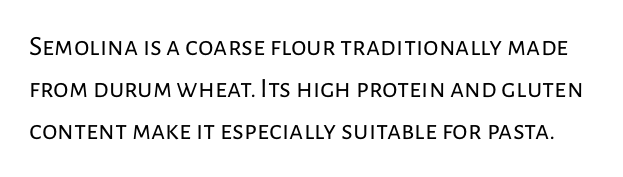
The image shows 28 px regular-weight sans-serif type, upright; set normal line spacing (1.5x), normal letter spacing, not underlined; low stroke contrast and a medium x-height.
